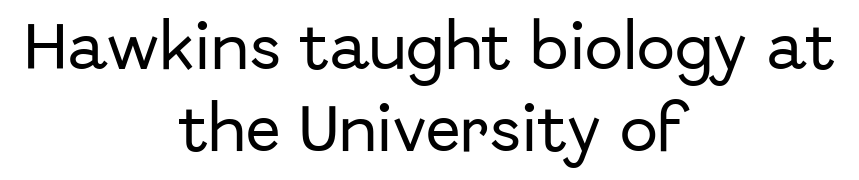
Q: Is the text italic (slanted)? A: No, it is upright.
Q: Is the typeface a serif or a sans-serif typeface? A: Sans-serif.
Q: Is the text underlined? A: No.
Q: How is the paragraph aligned? A: Centered.
Q: Is the spacing between letters normal or unusually wide? A: Normal.
Q: Is the spacing between lines tight, normal or loose? A: Normal.
Q: Width (condensed, normal, or wide)? A: Normal.
Q: Stroke contrast? A: Low.
Q: x-height? A: Medium.
Q: Monospaced? A: No.
